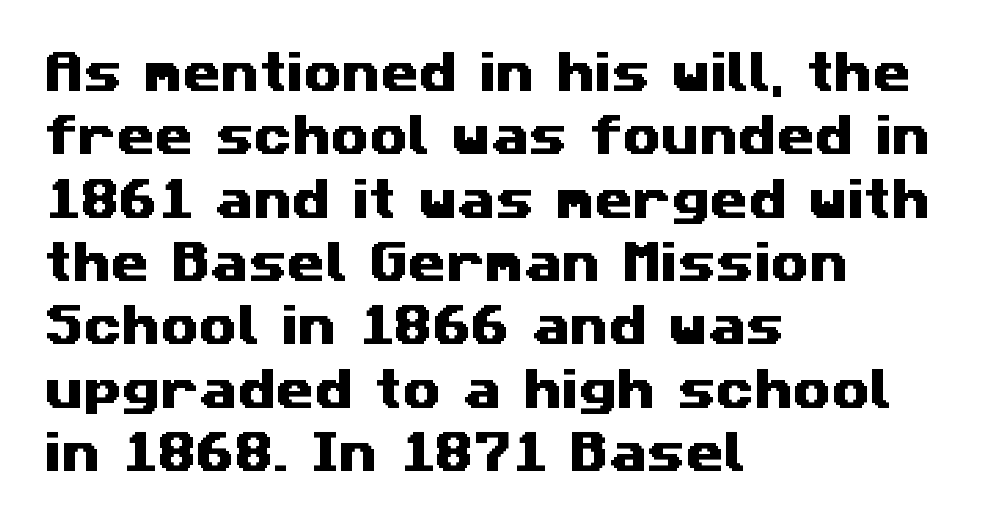
{"serif": "no", "width": "wide", "stroke_contrast": "medium", "x_height": "medium", "monospaced": "no", "underline": "no", "align": "left", "line_spacing": "normal", "line_spacing_ratio": 1.44, "letter_spacing": "normal", "letter_spacing_em": 0.0, "glyph_px": 44}
